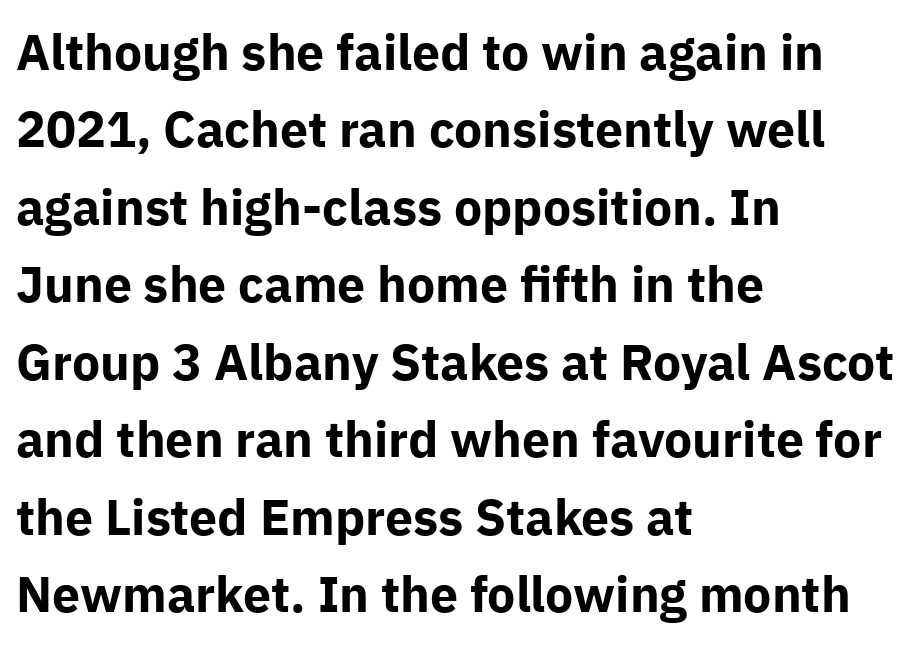
Q: Is the text bold? A: Yes.
Q: Is the text italic (slanted)? A: No, it is upright.
Q: Is the typeface a serif or a sans-serif typeface? A: Sans-serif.
Q: Is the text underlined? A: No.
Q: How is the paragraph aligned? A: Left-aligned.
Q: Is the spacing between letters normal or unusually wide? A: Normal.
Q: Is the spacing between lines tight, normal or loose? A: Normal.
Q: Width (condensed, normal, or wide)? A: Normal.
Q: Stroke contrast? A: Low.
Q: x-height? A: Medium.
Q: Monospaced? A: No.
